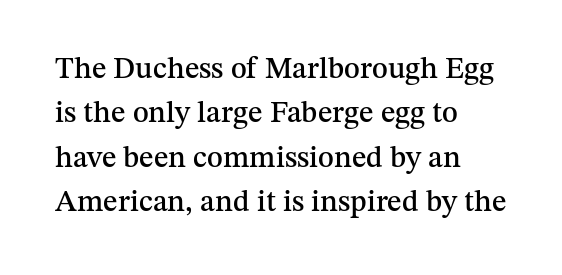
Q: Is the text italic (slanted)? A: No, it is upright.
Q: Is the typeface a serif or a sans-serif typeface? A: Serif.
Q: Is the text underlined? A: No.
Q: How is the paragraph aligned? A: Left-aligned.
Q: Is the spacing between letters normal or unusually wide? A: Normal.
Q: Is the spacing between lines tight, normal or loose? A: Normal.
Q: Width (condensed, normal, or wide)? A: Normal.
Q: Stroke contrast? A: Medium.
Q: x-height? A: Medium.
Q: Monospaced? A: No.
